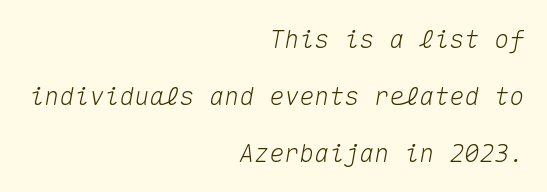
{"italic": "yes", "lean": "right", "slant_degrees": 10, "underline": "no", "align": "right", "line_spacing": "loose", "line_spacing_ratio": 2.28, "letter_spacing": "normal", "letter_spacing_em": 0.0, "glyph_px": 25}
